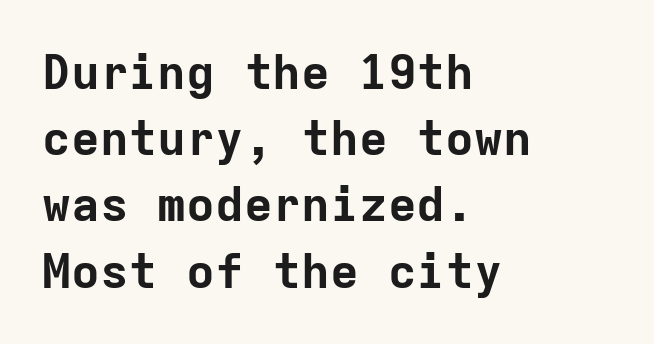
Chunky letters — that's bold for sure. This sample has the even, mechanical cadence of fixed-width lettering. This sample keeps an unexceptional amount of space between lines. These lines are composed in type without serifs. Notice how the passage keeps a crisp vertical edge on the left only. Lines of text with bare space underneath.
